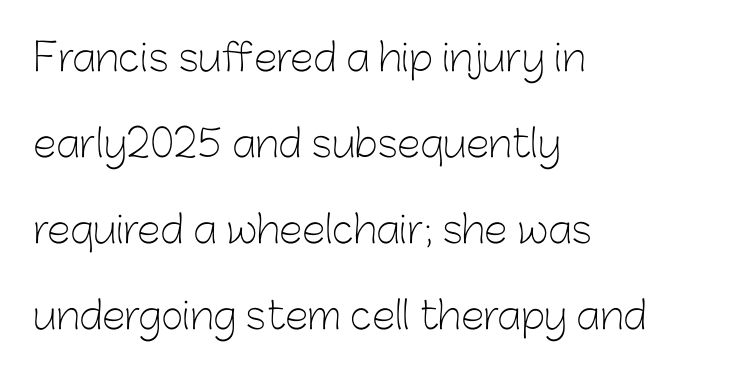
Letters have the restrained weight of plain body copy at most. Here the glyphs are tracked normally, forming tight word shapes. One glance says open: line gaps are wider than usual. This rendering employs a face without finishing strokes, i.e., a sans-serif. The lettering holds an erect, upright posture throughout. A student would call this left alignment; a typographer would say flush left, rag right.
